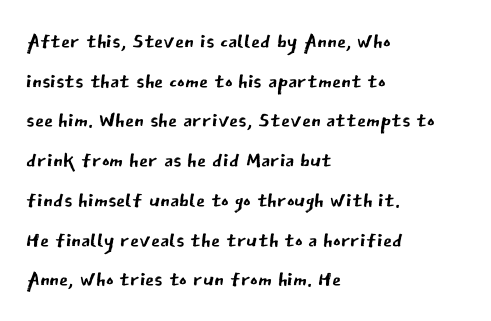
{"serif": "no", "italic": "no", "bold": "no", "weight": "regular", "width": "normal", "stroke_contrast": "low", "x_height": "medium", "monospaced": "no", "underline": "no", "align": "left", "line_spacing": "normal", "line_spacing_ratio": 1.37, "letter_spacing": "normal", "letter_spacing_em": 0.0, "glyph_px": 29}
